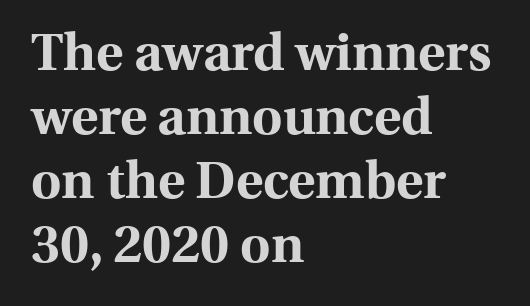
Beneath every word, the page is bare. Font category for this specimen: serif. The tracking reads as untouched default to a designer's eye. The paragraph has a hard left edge and a soft right edge.
